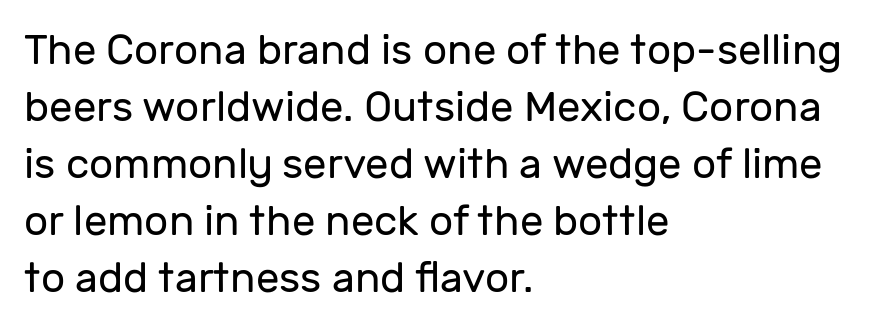
{"serif": "no", "italic": "no", "bold": "no", "weight": "regular", "width": "normal", "stroke_contrast": "low", "x_height": "medium", "monospaced": "no", "underline": "no", "align": "left", "line_spacing": "normal", "line_spacing_ratio": 1.36, "letter_spacing": "normal", "letter_spacing_em": 0.0, "glyph_px": 42}
